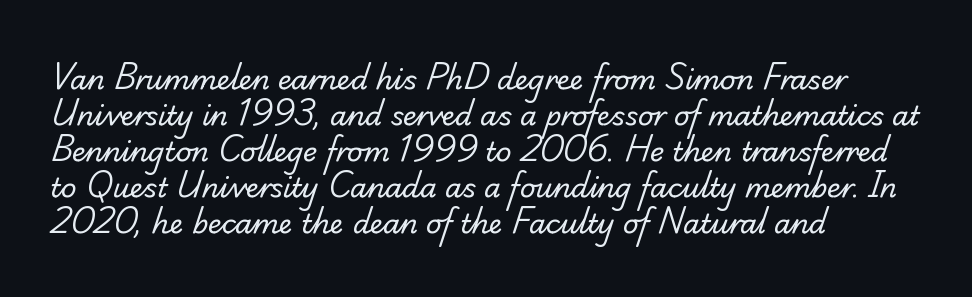
Q: Is the text bold? A: No.
Q: Is the text underlined? A: No.
Q: How is the paragraph aligned? A: Left-aligned.
Q: Is the spacing between letters normal or unusually wide? A: Normal.
Q: Is the spacing between lines tight, normal or loose? A: Normal.
